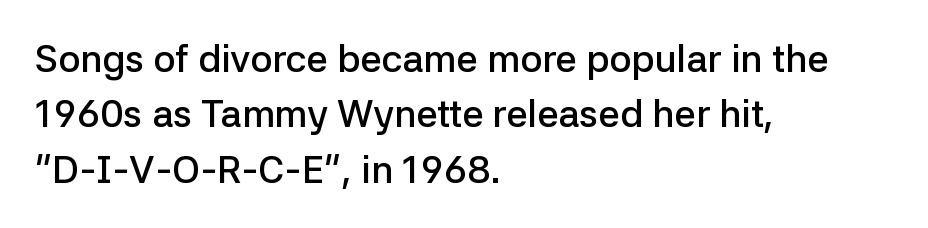
Proportional: the letters do not fall into vertical columns. Moderately thickened strokes mark this as semibold type. Is the block centered? No — it sits flush against the left margin. Vertical strokes here are truly vertical. Check the space under the baseline: it is left empty. Does extra space separate the letters? No, they use regular spacing.
